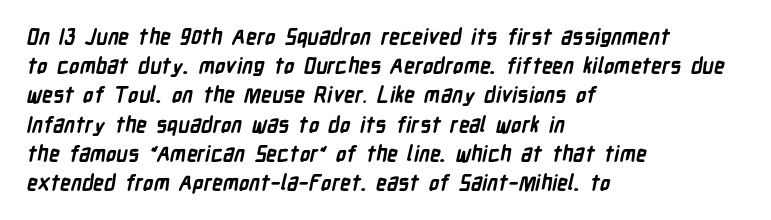
{"bold": "yes", "underline": "no", "align": "left", "line_spacing": "normal", "line_spacing_ratio": 1.39, "letter_spacing": "normal", "letter_spacing_em": 0.0, "glyph_px": 21}
